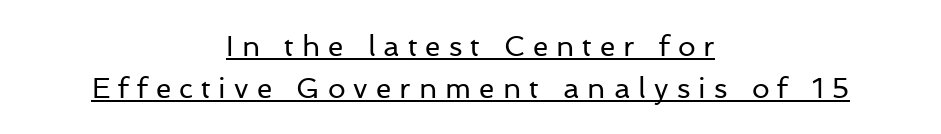
Q: Is the text bold? A: No.
Q: Is the text italic (slanted)? A: No, it is upright.
Q: Is the typeface a serif or a sans-serif typeface? A: Sans-serif.
Q: Is the text underlined? A: Yes.
Q: How is the paragraph aligned? A: Centered.
Q: Is the spacing between letters normal or unusually wide? A: Unusually wide.
Q: Is the spacing between lines tight, normal or loose? A: Normal.
Q: Width (condensed, normal, or wide)? A: Normal.
Q: Stroke contrast? A: Low.
Q: x-height? A: Medium.
Q: Monospaced? A: No.
